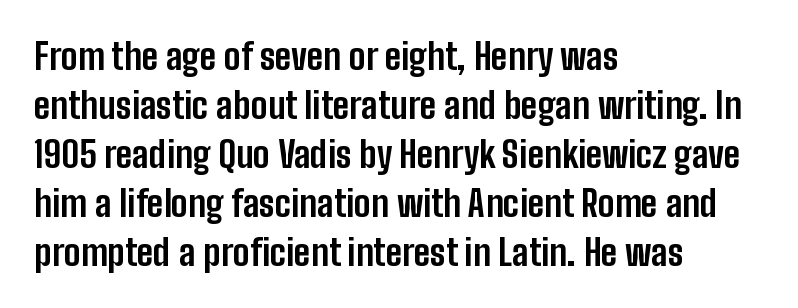
The image shows 36 px bold, condensed sans-serif type, upright; set left-aligned, normal line spacing (1.36x), normal letter spacing, not underlined; low stroke contrast and a medium x-height.
